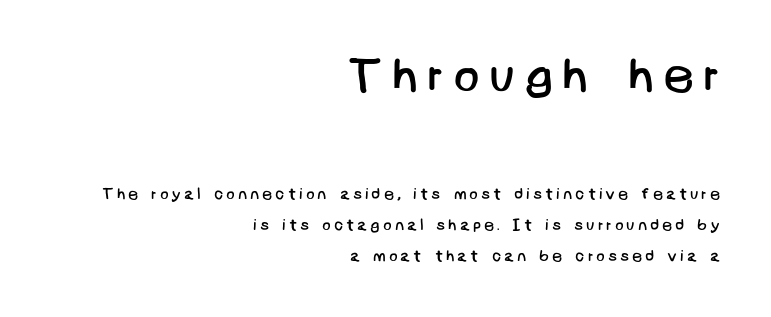
The characters display no serif detailing; their extremities are plain. This layout puts the oversized block above and the modest block below. Bold? No — there's no thickening of the strokes. In terms of leading, this rendering errs on the spacious side. Short and long lines alike share a common ending point at right. Rule under the text: the space is simply empty.
